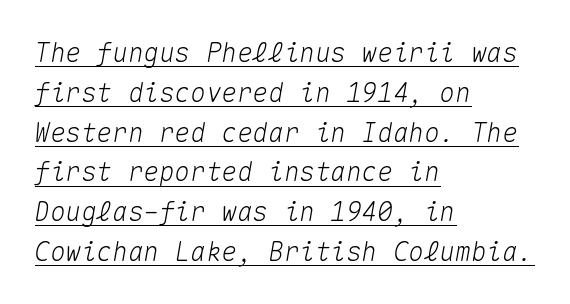
Compared with ordinary roman type, these characters are visibly tilted. The designer left line spacing at the default. Casual observation: everything's shoved over to the left. The line texture is even and compact thanks to regular tracking.
